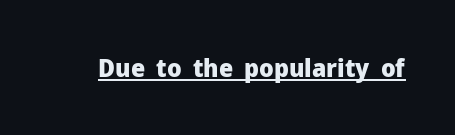
Q: Is the text bold? A: Yes.
Q: Is the text italic (slanted)? A: No, it is upright.
Q: Is the text underlined? A: Yes.
Q: Is the spacing between letters normal or unusually wide? A: Normal.
